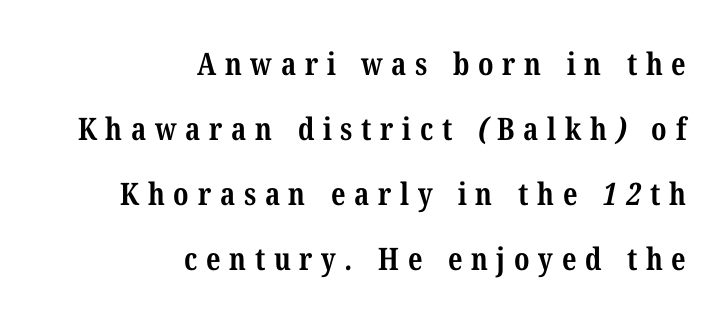
Q: Is the text bold? A: Yes.
Q: Is the typeface a serif or a sans-serif typeface? A: Serif.
Q: Is the text underlined? A: No.
Q: How is the paragraph aligned? A: Right-aligned.
Q: Is the spacing between letters normal or unusually wide? A: Unusually wide.
Q: Is the spacing between lines tight, normal or loose? A: Loose.
Q: Width (condensed, normal, or wide)? A: Condensed.
Q: Stroke contrast? A: Medium.
Q: x-height? A: Medium.
Q: Monospaced? A: No.
